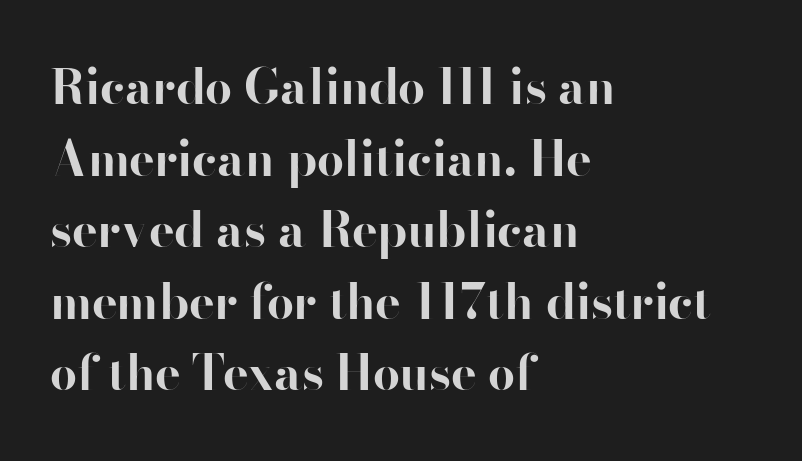
The rows are spaced the way most documents space them. The compositor pushed each line to the left boundary. Varying glyph widths throughout — classic text-font behaviour. The words here are not underlined. You could call the tracking neutral — neither tight nor loose. The typeface chosen for these lines omits serifs.
